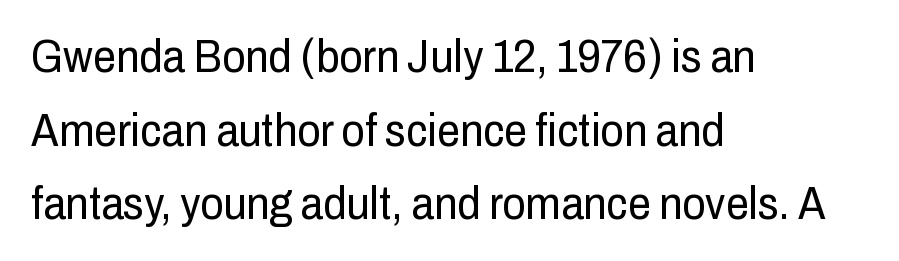
Q: Is the text bold? A: No.
Q: Is the text italic (slanted)? A: No, it is upright.
Q: Is the typeface a serif or a sans-serif typeface? A: Sans-serif.
Q: Is the text underlined? A: No.
Q: How is the paragraph aligned? A: Left-aligned.
Q: Is the spacing between letters normal or unusually wide? A: Normal.
Q: Is the spacing between lines tight, normal or loose? A: Normal.
Q: Width (condensed, normal, or wide)? A: Condensed.
Q: Stroke contrast? A: Low.
Q: x-height? A: Medium.
Q: Monospaced? A: No.
